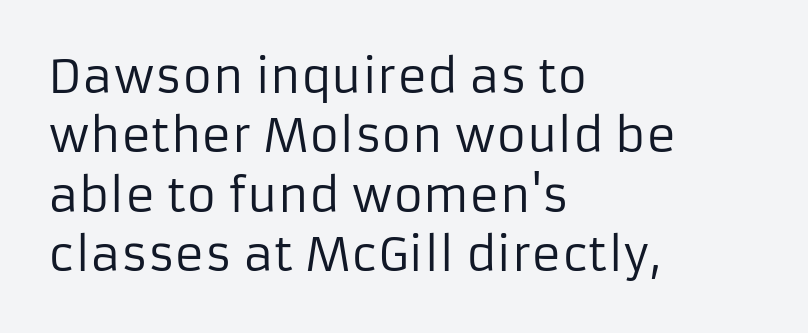
The image shows 46 px regular-weight sans-serif type, upright; set left-aligned, normal line spacing (1.29x), normal letter spacing, not underlined; low stroke contrast and a medium x-height.
